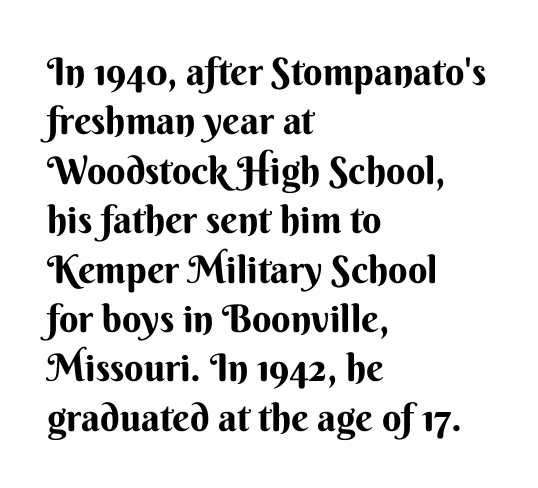
Nope, no serifs anywhere on these letters. Each row of text sits above clean, open space. The type is set solid horizontally, with unmodified tracking. The passage shown is typed in a proportional face where columns would drift. Successive baselines arrive at the customary interval.
